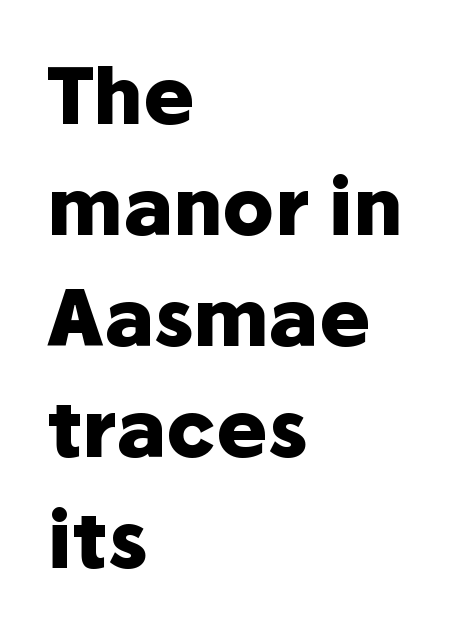
The image shows 77 px heavy sans-serif type, upright; set left-aligned, normal line spacing (1.44x), normal letter spacing, not underlined; low stroke contrast and a medium x-height.
